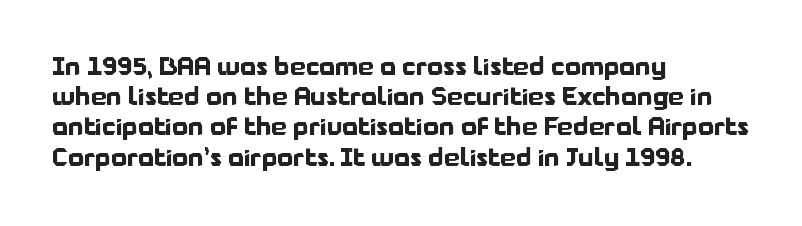
The image shows 25 px bold type, upright; set left-aligned, line spacing 1.21x, normal letter spacing, not underlined.
